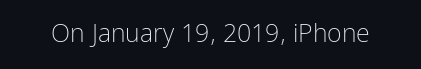
{"italic": "no", "bold": "no", "underline": "no", "letter_spacing": "normal", "letter_spacing_em": 0.0, "glyph_px": 25}
